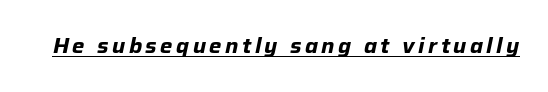
{"italic": "yes", "lean": "right", "slant_degrees": 12, "bold": "yes", "underline": "yes", "glyph_px": 21}
